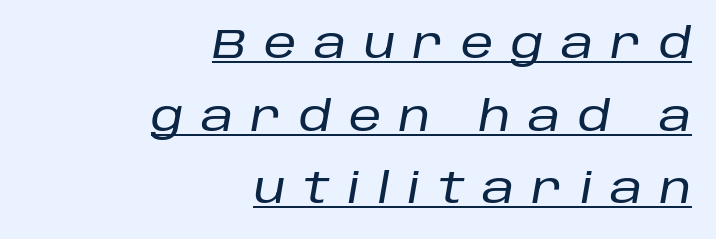
Q: Is the text italic (slanted)? A: Yes, it leans right by about 10 degrees.
Q: Is the text underlined? A: Yes.
Q: How is the paragraph aligned? A: Right-aligned.
Q: Is the spacing between letters normal or unusually wide? A: Unusually wide.
Q: Width (condensed, normal, or wide)? A: Normal.
Q: Stroke contrast? A: Low.
Q: x-height? A: Large.
Q: Monospaced? A: No.
